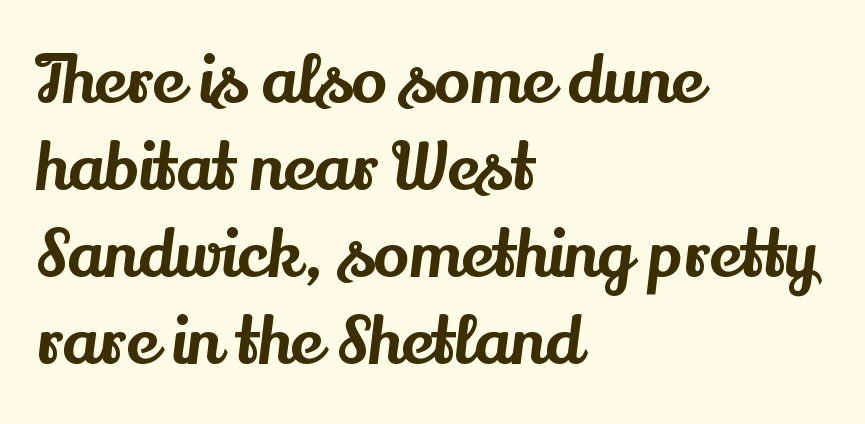
A normal amount of white space separates one row of letters from the next. Left-aligned paragraph, ragged on the right. Character widths vary here, with narrow letters taking less room than wide ones. Check where the strokes stop: tiny serifs finish them off.
